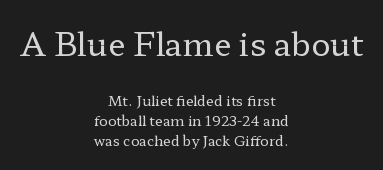
The image shows 32 px regular-weight, wide serif type, upright; set centered, normal line spacing (1.43x), normal letter spacing, not underlined; the first (top) block is 2.29x larger; low stroke contrast and a medium x-height.
